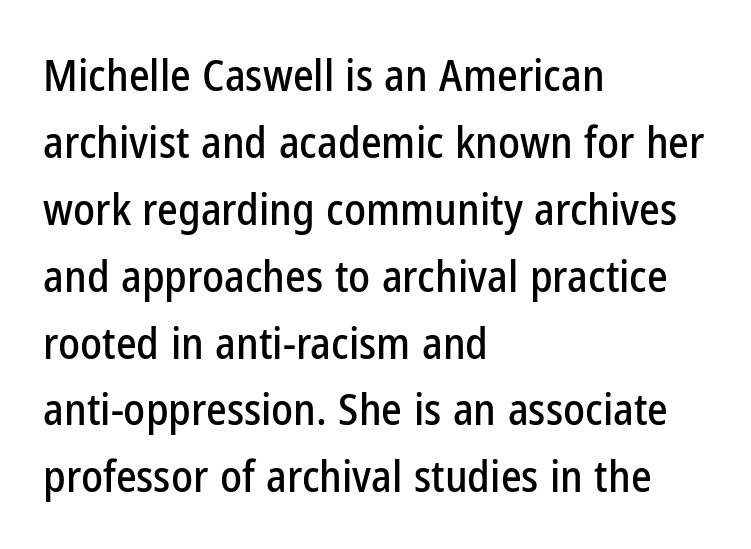
Q: Is the text italic (slanted)? A: No, it is upright.
Q: Is the typeface a serif or a sans-serif typeface? A: Sans-serif.
Q: Is the text underlined? A: No.
Q: How is the paragraph aligned? A: Left-aligned.
Q: Is the spacing between letters normal or unusually wide? A: Normal.
Q: Is the spacing between lines tight, normal or loose? A: Normal.
Q: Width (condensed, normal, or wide)? A: Condensed.
Q: Stroke contrast? A: Low.
Q: x-height? A: Medium.
Q: Monospaced? A: No.
